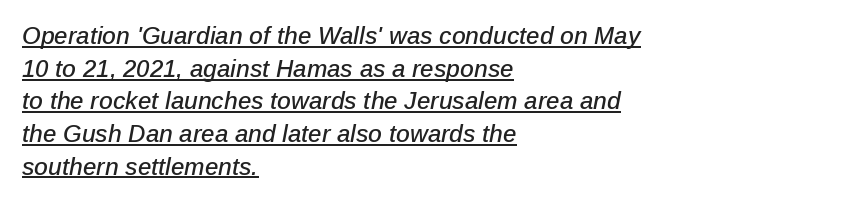
The image shows 24 px text type, italic (leaning right); set left-aligned, normal line spacing (1.36x), normal letter spacing, underlined.
